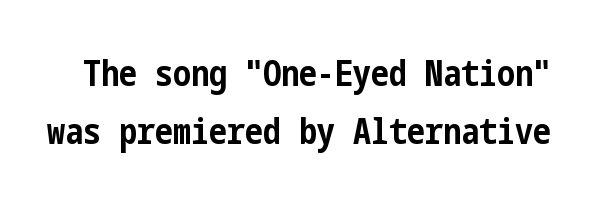
The image shows 36 px bold, condensed sans-serif type, upright; set normal line spacing (1.62x), normal letter spacing, not underlined; low stroke contrast and a medium x-height.
